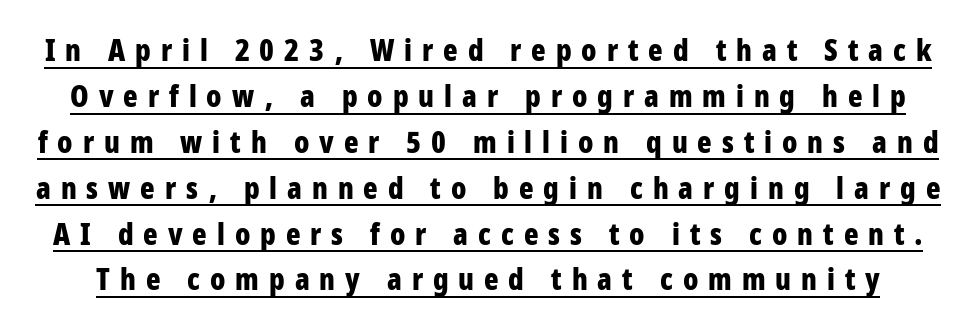
The image shows 30 px bold, condensed sans-serif type, upright; set normal line spacing (1.53x), unusually wide letter spacing (+0.33 em), underlined; low stroke contrast and a large x-height.
